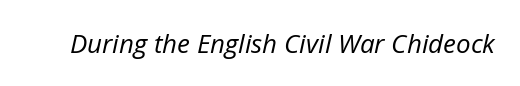
Q: Is the text bold? A: No.
Q: Is the text italic (slanted)? A: Yes, it leans right by about 12 degrees.
Q: Is the text underlined? A: No.
Q: Is the spacing between letters normal or unusually wide? A: Normal.
